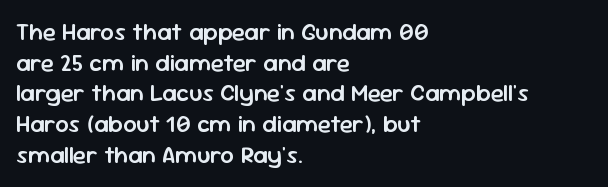
{"italic": "no", "bold": "semi", "underline": "no", "align": "left", "line_spacing": "normal", "line_spacing_ratio": 1.28, "letter_spacing": "normal", "letter_spacing_em": 0.0, "glyph_px": 24}
